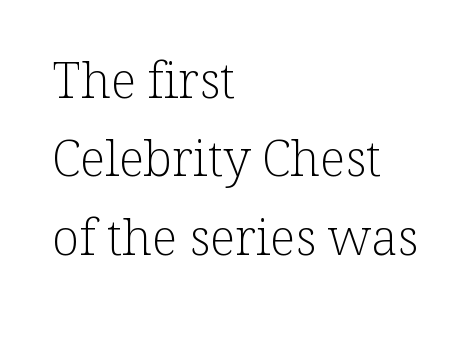
Q: Is the text bold? A: No.
Q: Is the text italic (slanted)? A: No, it is upright.
Q: Is the typeface a serif or a sans-serif typeface? A: Serif.
Q: Is the text underlined? A: No.
Q: How is the paragraph aligned? A: Left-aligned.
Q: Is the spacing between letters normal or unusually wide? A: Normal.
Q: Is the spacing between lines tight, normal or loose? A: Normal.
Q: Width (condensed, normal, or wide)? A: Normal.
Q: Stroke contrast? A: Low.
Q: x-height? A: Medium.
Q: Monospaced? A: No.
